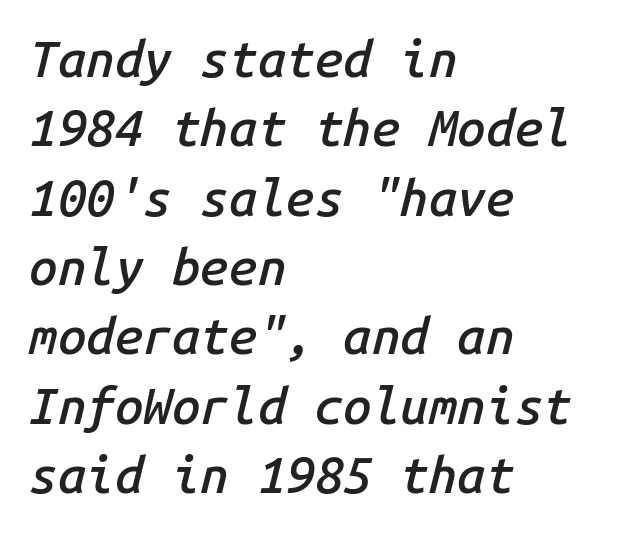
{"italic": "yes", "lean": "right", "slant_degrees": 14, "bold": "semi", "weight": "semibold", "width": "normal", "stroke_contrast": "low", "x_height": "medium", "monospaced": "yes", "underline": "no", "align": "left", "line_spacing": "normal", "line_spacing_ratio": 1.36, "letter_spacing": "normal", "letter_spacing_em": 0.0, "glyph_px": 51}
